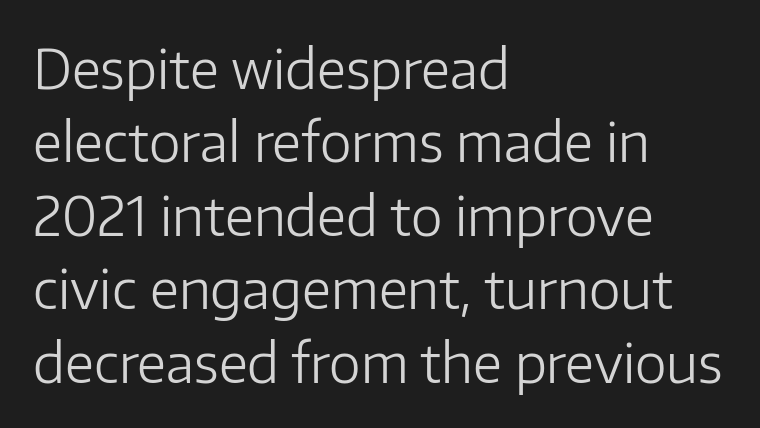
The image shows 54 px light sans-serif type, upright; set left-aligned, normal line spacing (1.36x), normal letter spacing, not underlined; low stroke contrast and a medium x-height.
